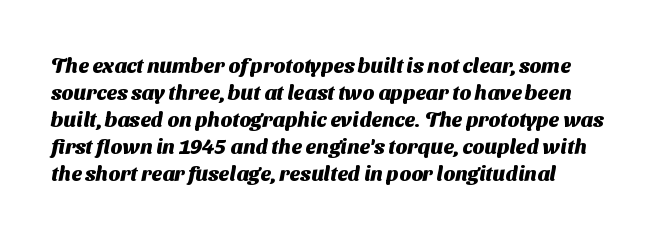
The image shows 21 px bold type; set left-aligned, normal line spacing (1.29x), normal letter spacing, not underlined.
